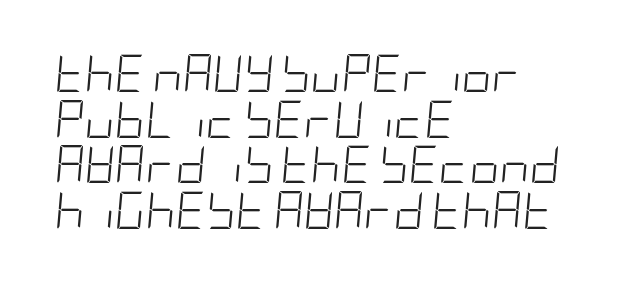
Q: Is the text bold? A: No.
Q: Is the text italic (slanted)? A: Yes, it leans right by about 5 degrees.
Q: Is the text underlined? A: No.
Q: How is the paragraph aligned? A: Left-aligned.
Q: Is the spacing between letters normal or unusually wide? A: Normal.
Q: Width (condensed, normal, or wide)? A: Condensed.
Q: Stroke contrast? A: Low.
Q: x-height? A: Large.
